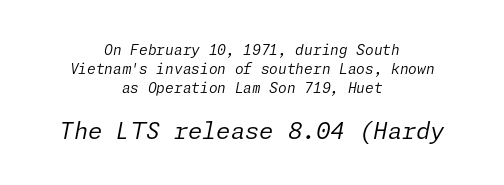
Q: Is the text bold? A: No.
Q: Is the text italic (slanted)? A: Yes, it leans right by about 11 degrees.
Q: Is the text underlined? A: No.
Q: How is the paragraph aligned? A: Centered.
Q: Is the spacing between letters normal or unusually wide? A: Normal.
Q: Is the spacing between lines tight, normal or loose? A: Normal.
Q: Which block of text is set in a larger size, the first (top) or the second (bottom)? A: The second (bottom) one.
